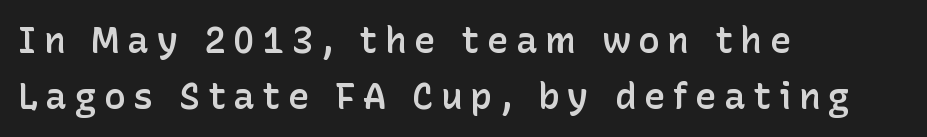
The image shows 36 px semibold sans-serif type, upright; set left-aligned, normal line spacing (1.56x), unusually wide letter spacing (+0.21 em), not underlined; low stroke contrast and a medium x-height.
